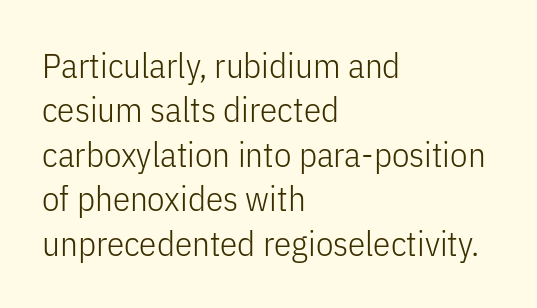
Q: Is the text bold? A: No.
Q: Is the text italic (slanted)? A: No, it is upright.
Q: Is the typeface a serif or a sans-serif typeface? A: Sans-serif.
Q: Is the text underlined? A: No.
Q: How is the paragraph aligned? A: Left-aligned.
Q: Is the spacing between letters normal or unusually wide? A: Normal.
Q: Is the spacing between lines tight, normal or loose? A: Normal.
Q: Width (condensed, normal, or wide)? A: Condensed.
Q: Stroke contrast? A: Low.
Q: x-height? A: Medium.
Q: Monospaced? A: No.
